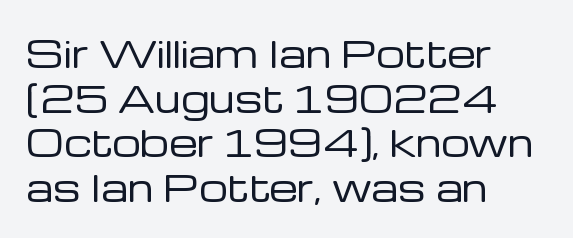
Observe the absence of serifs on each vertical stroke in this sample. The tracking reads as untouched default to a designer's eye. Each stroke keeps to a modest, everyday thickness or less. These lines stack with their left ends in a neat column. Unlike italic type, these characters show no tilt at all.
